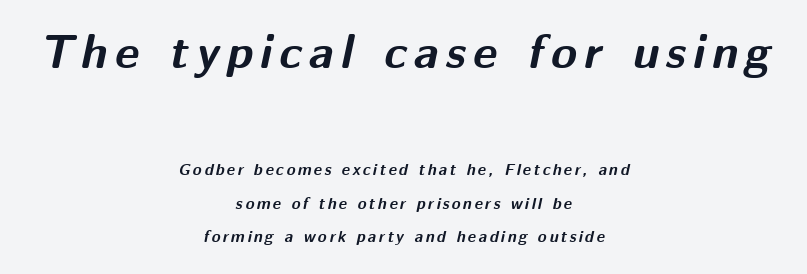
Q: Is the text bold? A: Yes.
Q: Is the text italic (slanted)? A: Yes, it leans right by about 12 degrees.
Q: Is the text underlined? A: No.
Q: How is the paragraph aligned? A: Centered.
Q: Is the spacing between lines tight, normal or loose? A: Loose.
Q: Which block of text is set in a larger size, the first (top) or the second (bottom)? A: The first (top) one.
Q: Width (condensed, normal, or wide)? A: Normal.
Q: Stroke contrast? A: Medium.
Q: x-height? A: Medium.
Q: Monospaced? A: No.
